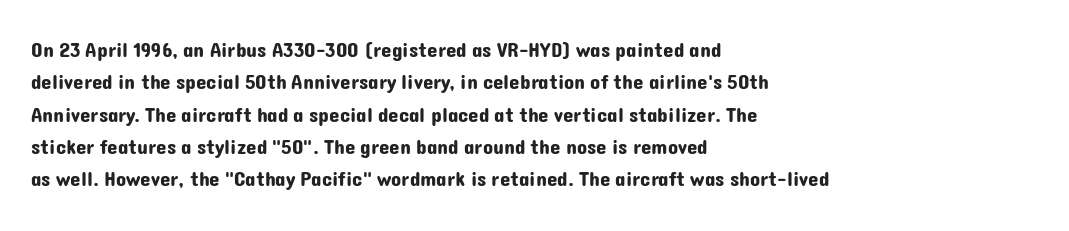
The image shows 21 px text type, upright; set left-aligned, normal line spacing (1.54x), normal letter spacing, not underlined.
